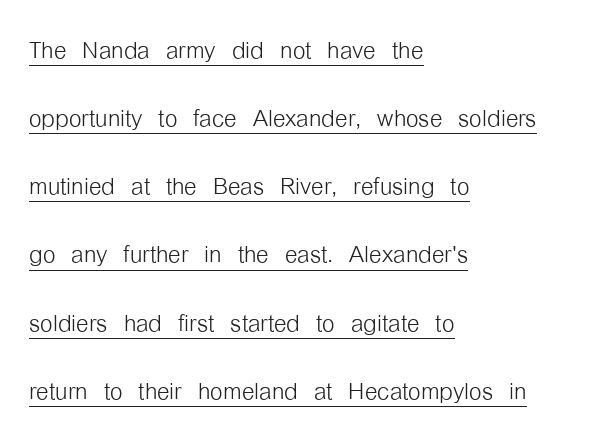
{"serif": "no", "italic": "no", "bold": "no", "weight": "light", "width": "condensed", "stroke_contrast": "low", "x_height": "medium", "monospaced": "no", "underline": "yes", "align": "left", "line_spacing": "loose", "line_spacing_ratio": 2.13, "letter_spacing": "normal", "letter_spacing_em": 0.0, "glyph_px": 32}
